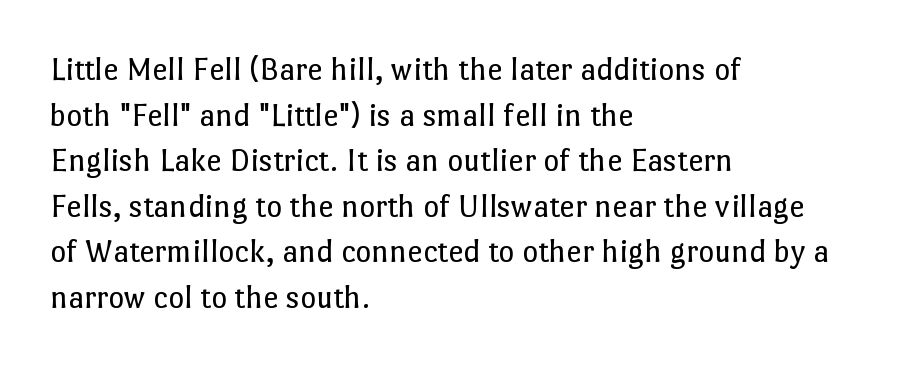
A typesetter would call this zero additional tracking. Here the designer chose a conventional face with non-uniform glyph widths. Notice how the stems are strictly vertical — no italics here. This rendering features lettering with no underline.
